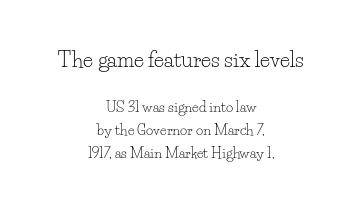
Q: Is the text bold? A: No.
Q: Is the text italic (slanted)? A: No, it is upright.
Q: Is the text underlined? A: No.
Q: How is the paragraph aligned? A: Centered.
Q: Is the spacing between letters normal or unusually wide? A: Normal.
Q: Is the spacing between lines tight, normal or loose? A: Normal.
Q: Which block of text is set in a larger size, the first (top) or the second (bottom)? A: The first (top) one.
